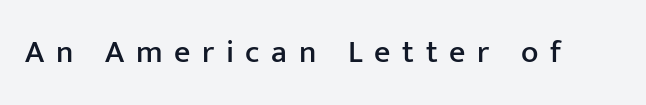
{"serif": "no", "italic": "no", "width": "normal", "stroke_contrast": "low", "x_height": "medium", "monospaced": "no", "underline": "no", "letter_spacing": "wide", "letter_spacing_em": 0.36, "glyph_px": 32}
